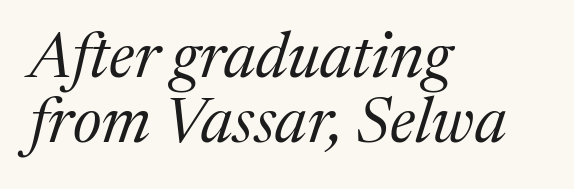
Q: Is the text bold? A: No.
Q: Is the text italic (slanted)? A: Yes, it leans right by about 17 degrees.
Q: Is the typeface a serif or a sans-serif typeface? A: Serif.
Q: Is the text underlined? A: No.
Q: How is the paragraph aligned? A: Left-aligned.
Q: Is the spacing between letters normal or unusually wide? A: Normal.
Q: Is the spacing between lines tight, normal or loose? A: Tight.
Q: Width (condensed, normal, or wide)? A: Normal.
Q: Stroke contrast? A: Medium.
Q: x-height? A: Medium.
Q: Monospaced? A: No.
